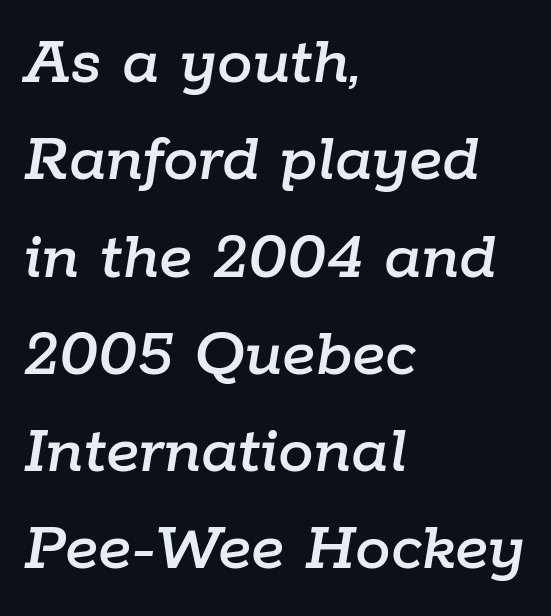
Q: Is the text italic (slanted)? A: Yes, it leans right by about 9 degrees.
Q: Is the text underlined? A: No.
Q: How is the paragraph aligned? A: Left-aligned.
Q: Is the spacing between letters normal or unusually wide? A: Normal.
Q: Is the spacing between lines tight, normal or loose? A: Normal.
Q: Width (condensed, normal, or wide)? A: Normal.
Q: Stroke contrast? A: Low.
Q: x-height? A: Medium.
Q: Monospaced? A: No.
